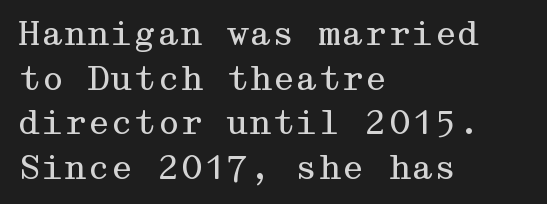
A student would call this left alignment; a typographer would say flush left, rag right. Nothing unusual about the tracking: characters are spaced as the font intends. Only glyphs here, with clear space below each row. The designer left line spacing at the default.
